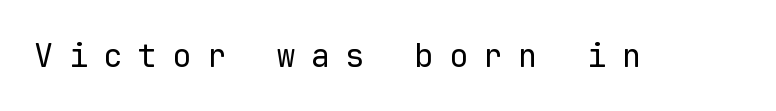
{"serif": "no", "italic": "no", "bold": "no", "weight": "regular", "width": "normal", "stroke_contrast": "low", "x_height": "medium", "monospaced": "yes", "underline": "no", "letter_spacing": "wide", "letter_spacing_em": 0.48, "glyph_px": 32}
